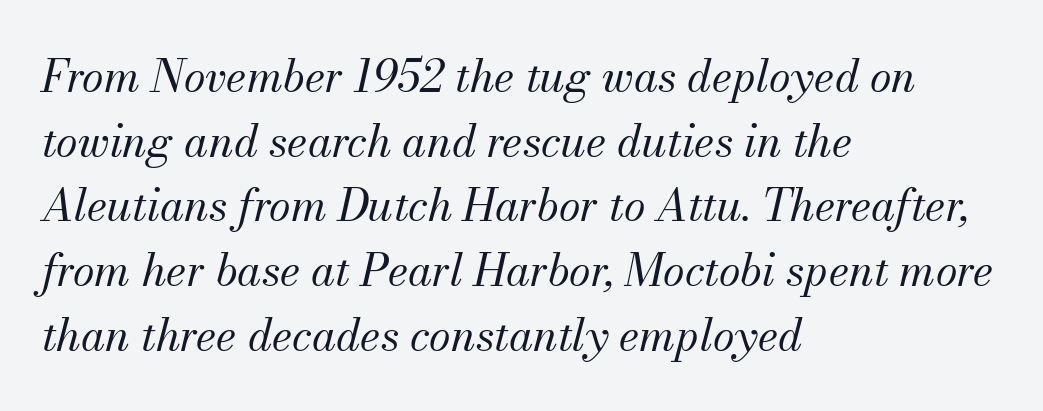
{"serif": "yes", "italic": "yes", "lean": "right", "slant_degrees": 13, "bold": "no", "weight": "regular", "width": "normal", "stroke_contrast": "medium", "x_height": "small", "monospaced": "no", "underline": "no", "align": "left", "line_spacing": "normal", "line_spacing_ratio": 1.47, "letter_spacing": "normal", "letter_spacing_em": 0.0, "glyph_px": 44}
